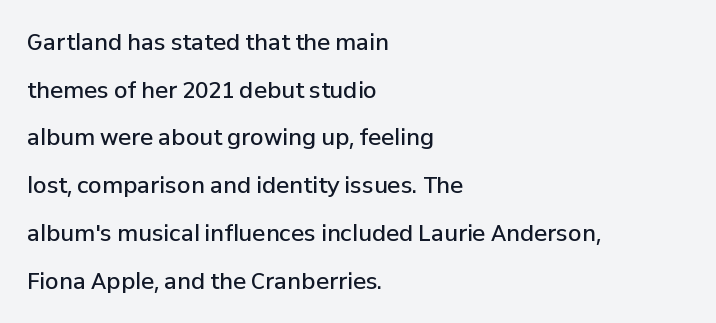
Q: Is the text bold? A: Semi-bold.
Q: Is the text italic (slanted)? A: No, it is upright.
Q: Is the text underlined? A: No.
Q: How is the paragraph aligned? A: Left-aligned.
Q: Is the spacing between letters normal or unusually wide? A: Normal.
Q: Is the spacing between lines tight, normal or loose? A: Loose.
